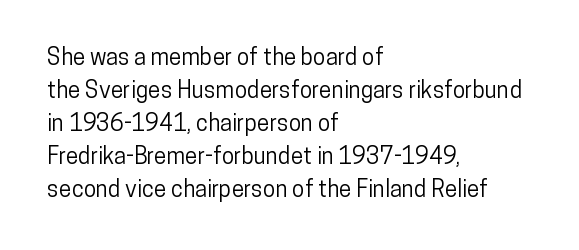
{"italic": "no", "underline": "no", "align": "left", "line_spacing": "normal", "line_spacing_ratio": 1.43, "letter_spacing": "normal", "letter_spacing_em": 0.0, "glyph_px": 23}
